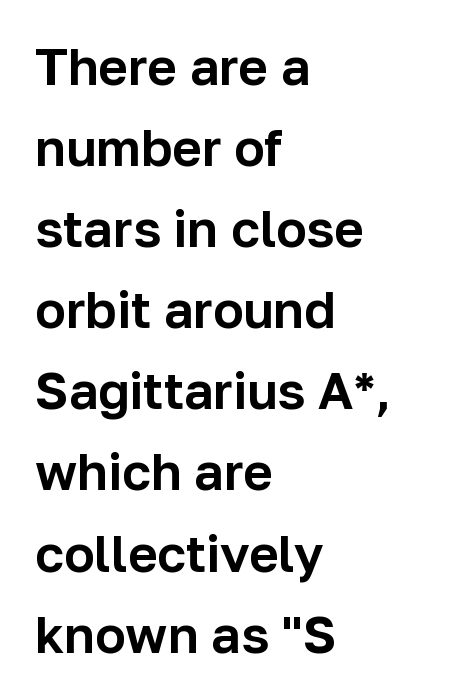
{"serif": "no", "italic": "no", "width": "normal", "stroke_contrast": "low", "x_height": "medium", "monospaced": "no", "underline": "no", "align": "left", "line_spacing": "normal", "line_spacing_ratio": 1.59, "letter_spacing": "normal", "letter_spacing_em": 0.0, "glyph_px": 51}
